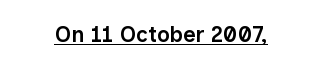
Q: Is the text bold? A: Semi-bold.
Q: Is the text italic (slanted)? A: No, it is upright.
Q: Is the text underlined? A: Yes.
Q: Is the spacing between letters normal or unusually wide? A: Normal.
